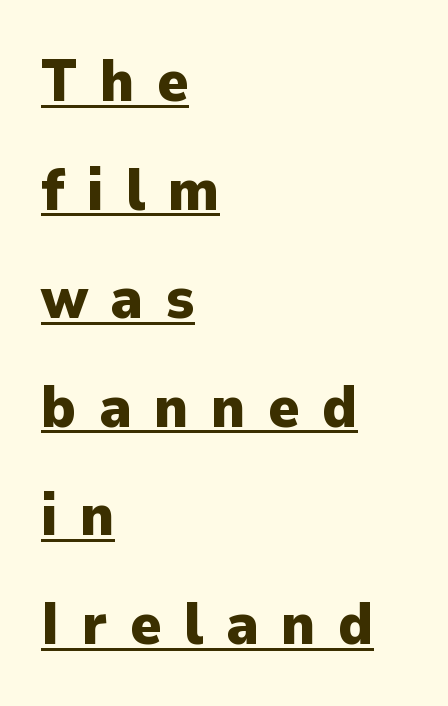
Q: Is the text bold? A: Yes.
Q: Is the text italic (slanted)? A: No, it is upright.
Q: Is the typeface a serif or a sans-serif typeface? A: Sans-serif.
Q: Is the text underlined? A: Yes.
Q: How is the paragraph aligned? A: Left-aligned.
Q: Is the spacing between letters normal or unusually wide? A: Unusually wide.
Q: Width (condensed, normal, or wide)? A: Normal.
Q: Stroke contrast? A: Low.
Q: x-height? A: Medium.
Q: Monospaced? A: No.
